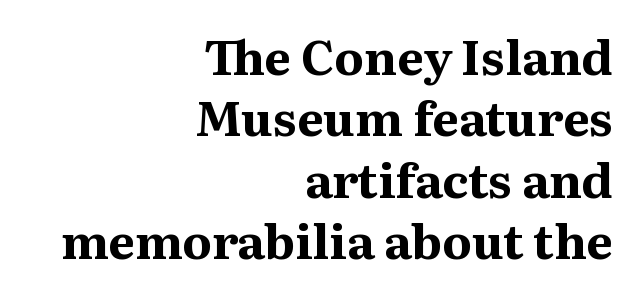
The letters stand upright; this is a roman face. The rendering anchors every line to the right-hand side. Note: serifs present on the glyphs. The words here are not underlined.
